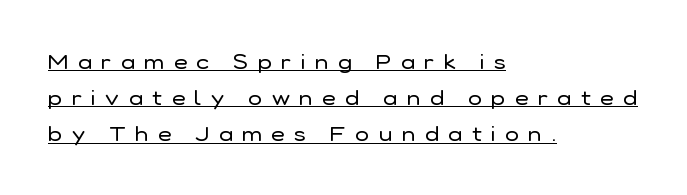
A typesetter would mark this as roman, not italic. Typeset ragged right — the left edge is the straight one. Between one letter and the next there's a generous, obvious gap. Weight: in the light-to-regular range.
